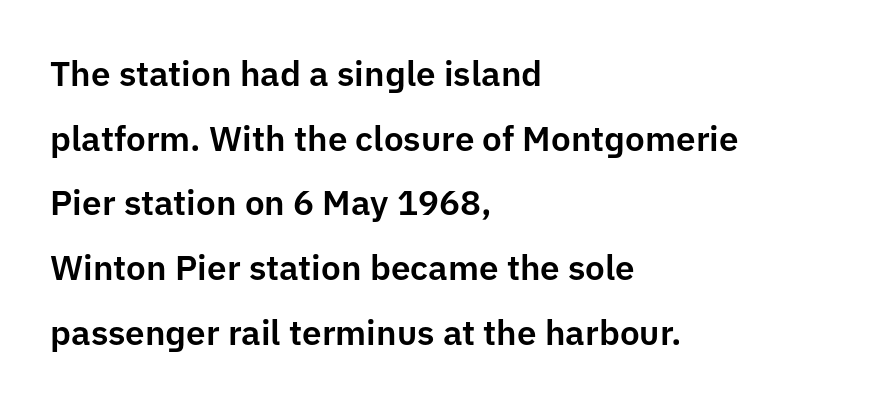
The image shows 35 px sans-serif type, upright; set left-aligned, line spacing 1.85x, normal letter spacing, not underlined; low stroke contrast and a medium x-height.
